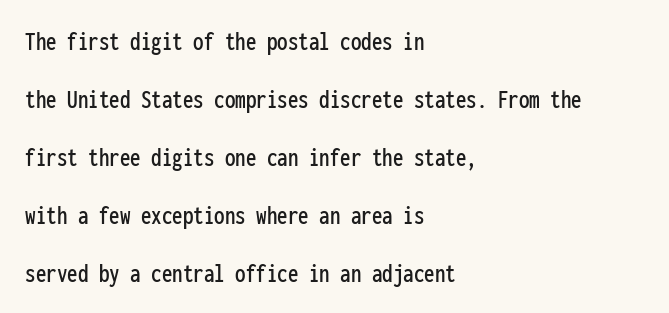
Q: Is the text italic (slanted)? A: No, it is upright.
Q: Is the typeface a serif or a sans-serif typeface? A: Sans-serif.
Q: Is the text underlined? A: No.
Q: How is the paragraph aligned? A: Left-aligned.
Q: Is the spacing between letters normal or unusually wide? A: Normal.
Q: Is the spacing between lines tight, normal or loose? A: Loose.
Q: Width (condensed, normal, or wide)? A: Condensed.
Q: Stroke contrast? A: Low.
Q: x-height? A: Medium.
Q: Monospaced? A: Yes.
